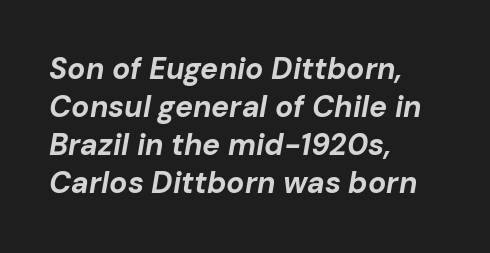
{"italic": "yes", "lean": "right", "slant_degrees": 10, "bold": "yes", "weight": "bold", "width": "normal", "stroke_contrast": "low", "x_height": "medium", "monospaced": "no", "underline": "no", "align": "left", "line_spacing": "normal", "line_spacing_ratio": 1.27, "letter_spacing": "normal", "letter_spacing_em": 0.0, "glyph_px": 30}
